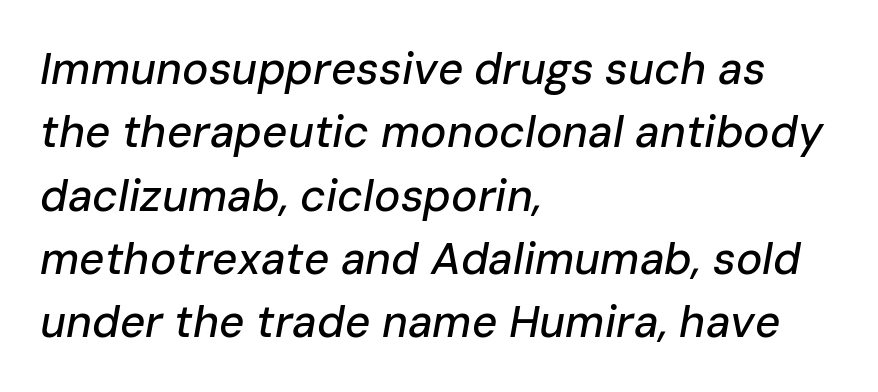
{"italic": "yes", "lean": "right", "slant_degrees": 10, "width": "normal", "stroke_contrast": "low", "x_height": "medium", "monospaced": "no", "underline": "no", "align": "left", "line_spacing": "normal", "line_spacing_ratio": 1.44, "letter_spacing": "normal", "letter_spacing_em": 0.0, "glyph_px": 44}
